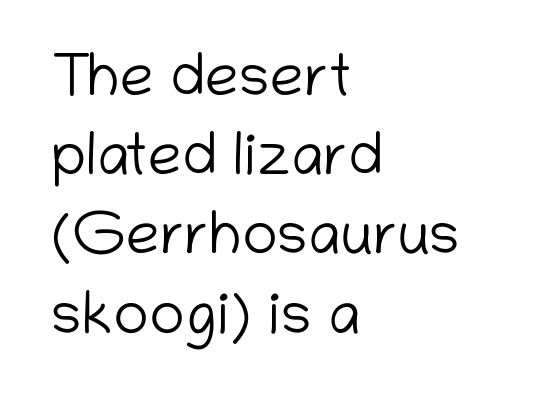
Regarding serifs, this sample does without them. Horizontal bands of white between lines are of average thickness. Here the designer chose a conventional face with non-uniform glyph widths. No extra ink here — the face is not bold. The axis of the letterforms is exactly vertical.
